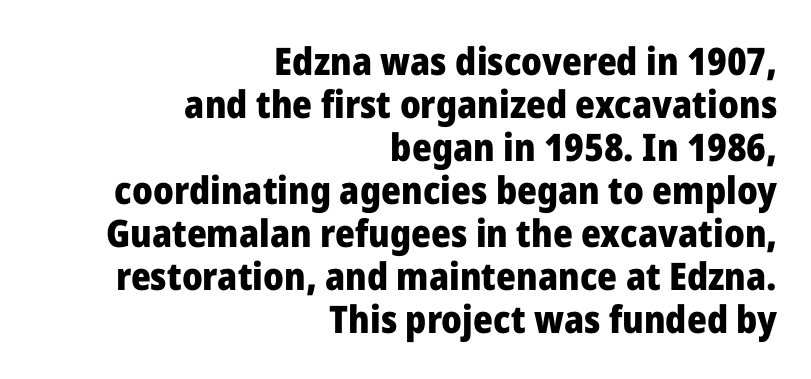
Q: Is the text bold? A: Yes.
Q: Is the text italic (slanted)? A: No, it is upright.
Q: Is the typeface a serif or a sans-serif typeface? A: Sans-serif.
Q: Is the text underlined? A: No.
Q: How is the paragraph aligned? A: Right-aligned.
Q: Is the spacing between letters normal or unusually wide? A: Normal.
Q: Is the spacing between lines tight, normal or loose? A: Tight.
Q: Width (condensed, normal, or wide)? A: Normal.
Q: Stroke contrast? A: Low.
Q: x-height? A: Medium.
Q: Monospaced? A: No.
